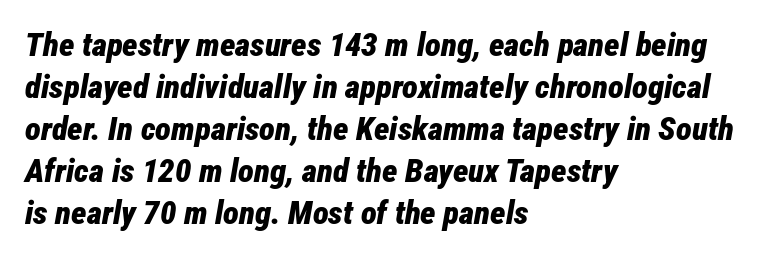
{"italic": "yes", "lean": "right", "slant_degrees": 12, "bold": "yes", "weight": "bold", "width": "condensed", "stroke_contrast": "low", "x_height": "medium", "monospaced": "no", "underline": "no", "align": "left", "line_spacing": "normal", "line_spacing_ratio": 1.27, "letter_spacing": "normal", "letter_spacing_em": 0.0, "glyph_px": 33}
